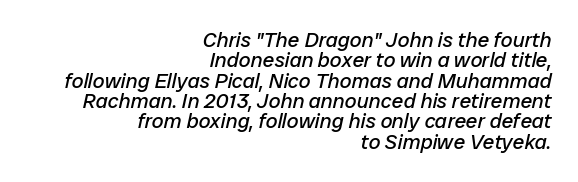
The image shows 21 px text type, italic (leaning right); set right-aligned, tight line spacing (0.97x), normal letter spacing, not underlined.
